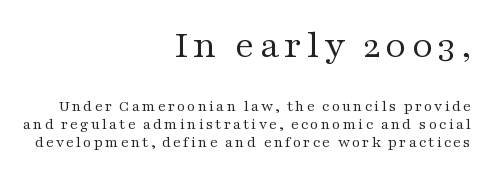
{"serif": "yes", "italic": "no", "bold": "no", "weight": "regular", "width": "wide", "stroke_contrast": "medium", "x_height": "medium", "monospaced": "no", "underline": "no", "align": "right", "line_spacing": "tight", "line_spacing_ratio": 1.11, "larger_block": "first", "size_ratio": 2.44, "glyph_px": 39}
